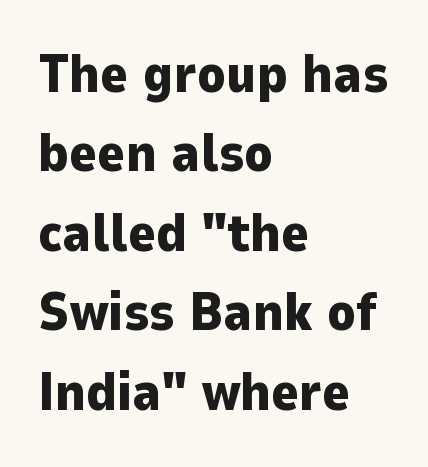
Q: Is the text bold? A: Yes.
Q: Is the text italic (slanted)? A: No, it is upright.
Q: Is the typeface a serif or a sans-serif typeface? A: Sans-serif.
Q: Is the text underlined? A: No.
Q: How is the paragraph aligned? A: Left-aligned.
Q: Is the spacing between letters normal or unusually wide? A: Normal.
Q: Is the spacing between lines tight, normal or loose? A: Normal.
Q: Width (condensed, normal, or wide)? A: Normal.
Q: Stroke contrast? A: Low.
Q: x-height? A: Medium.
Q: Monospaced? A: No.
